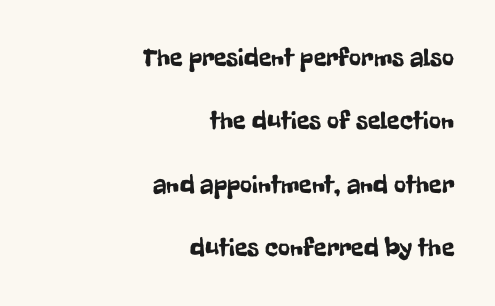
Q: Is the text italic (slanted)? A: No, it is upright.
Q: Is the text underlined? A: No.
Q: How is the paragraph aligned? A: Right-aligned.
Q: Is the spacing between letters normal or unusually wide? A: Normal.
Q: Is the spacing between lines tight, normal or loose? A: Loose.
